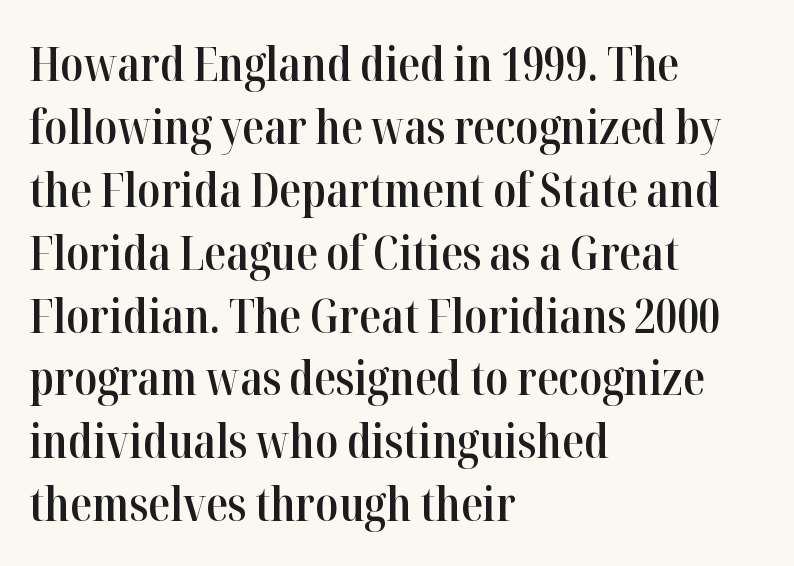
{"serif": "yes", "italic": "no", "bold": "semi", "weight": "semibold", "width": "condensed", "stroke_contrast": "high", "x_height": "medium", "monospaced": "no", "underline": "no", "align": "left", "line_spacing": "normal", "line_spacing_ratio": 1.31, "letter_spacing": "normal", "letter_spacing_em": 0.0, "glyph_px": 48}
